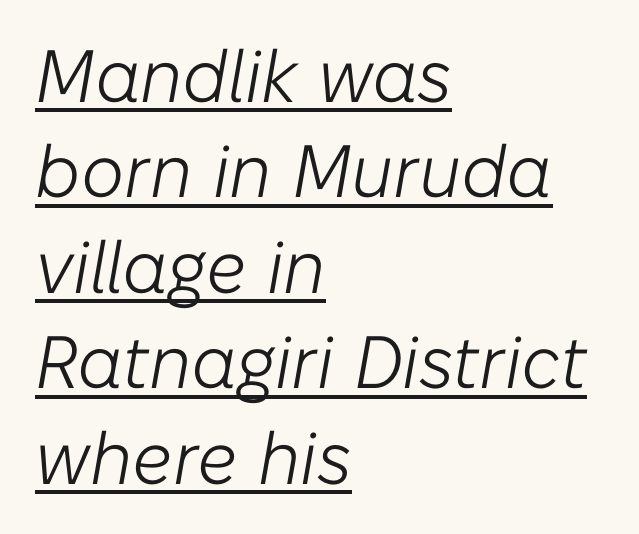
{"italic": "yes", "lean": "right", "slant_degrees": 10, "bold": "no", "weight": "light", "width": "normal", "stroke_contrast": "low", "x_height": "medium", "monospaced": "no", "underline": "yes", "align": "left", "line_spacing": "normal", "line_spacing_ratio": 1.29, "letter_spacing": "normal", "letter_spacing_em": 0.0, "glyph_px": 74}
